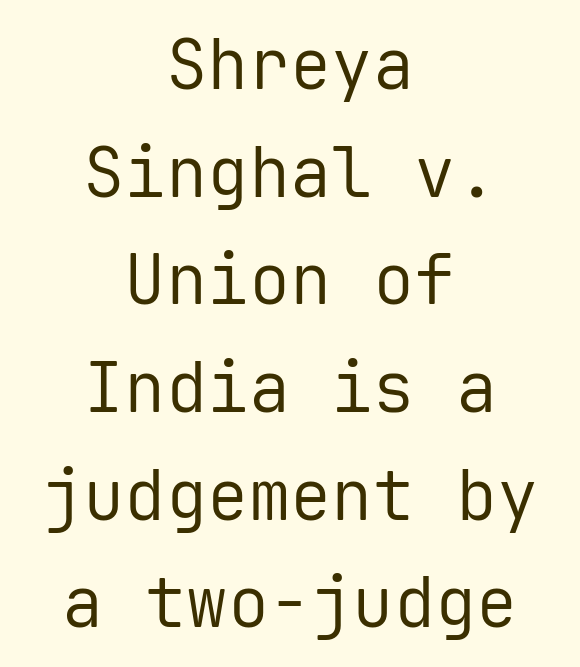
{"serif": "no", "italic": "no", "bold": "no", "weight": "regular", "width": "normal", "stroke_contrast": "low", "x_height": "medium", "monospaced": "yes", "underline": "no", "align": "center", "line_spacing": "normal", "line_spacing_ratio": 1.56, "letter_spacing": "normal", "letter_spacing_em": 0.0, "glyph_px": 69}
